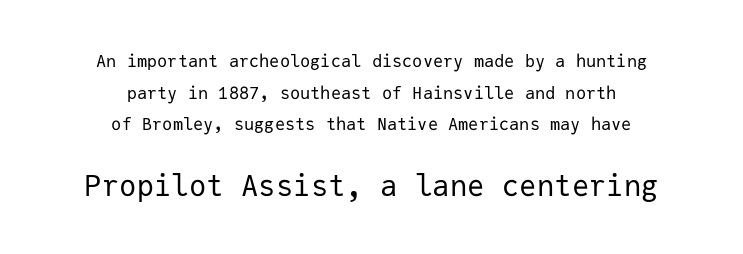
Think of a typewriter: that constant character pitch is what you see here. Bigger letters appear in the bottom chunk; the top chunk is reduced. Standard letterfit; no display-style spreading of the glyphs. Each line is balanced around a shared central axis. Weight: regular or lighter. Decoration check: the copy has no underline.
